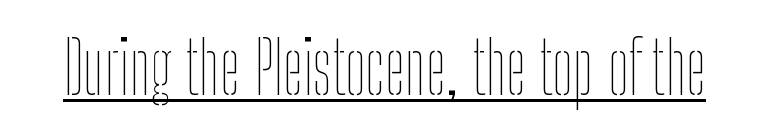
{"italic": "no", "bold": "no", "weight": "thin", "width": "condensed", "stroke_contrast": "low", "x_height": "medium", "monospaced": "no", "underline": "yes", "letter_spacing": "normal", "letter_spacing_em": 0.0, "glyph_px": 73}
